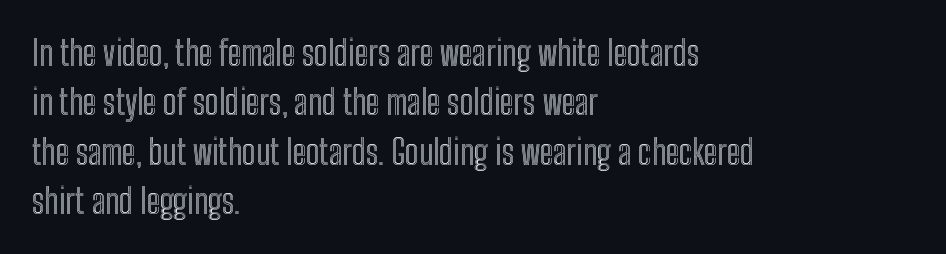
{"italic": "no", "width": "condensed", "x_height": "medium", "monospaced": "no", "underline": "no", "align": "left", "line_spacing": "normal", "line_spacing_ratio": 1.45, "letter_spacing": "normal", "letter_spacing_em": 0.0, "glyph_px": 34}
